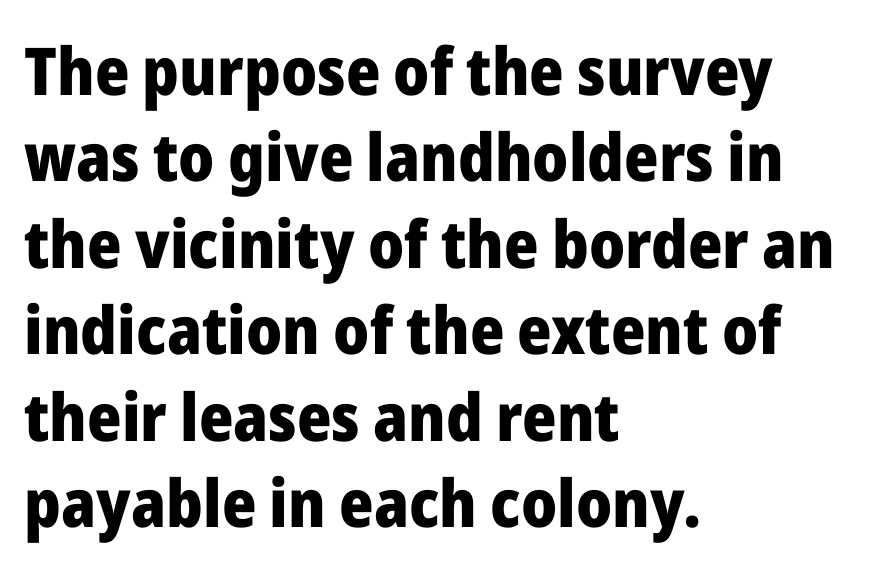
The image shows 66 px heavy sans-serif type, upright; set left-aligned, normal line spacing (1.31x), normal letter spacing, not underlined; low stroke contrast and a medium x-height.
